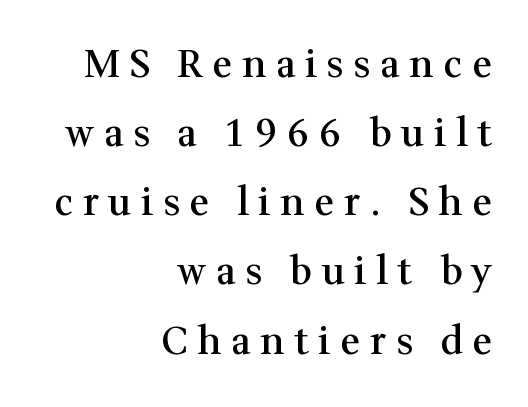
The image shows 38 px semibold serif type, upright; set right-aligned, line spacing 1.82x, unusually wide letter spacing (+0.26 em), not underlined; medium stroke contrast and a medium x-height.
